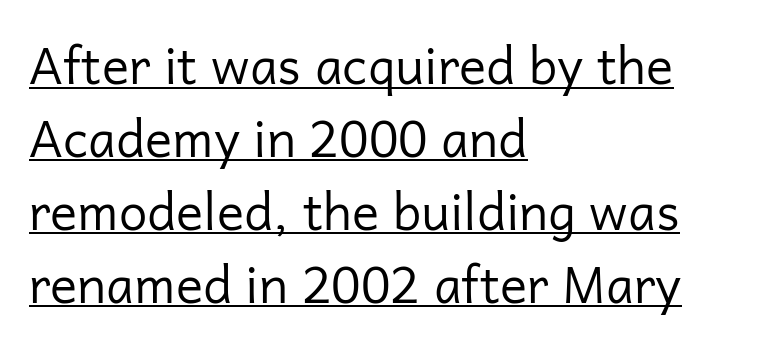
The image shows 51 px regular-weight sans-serif type, upright; set left-aligned, normal line spacing (1.43x), normal letter spacing, underlined; low stroke contrast and a medium x-height.
